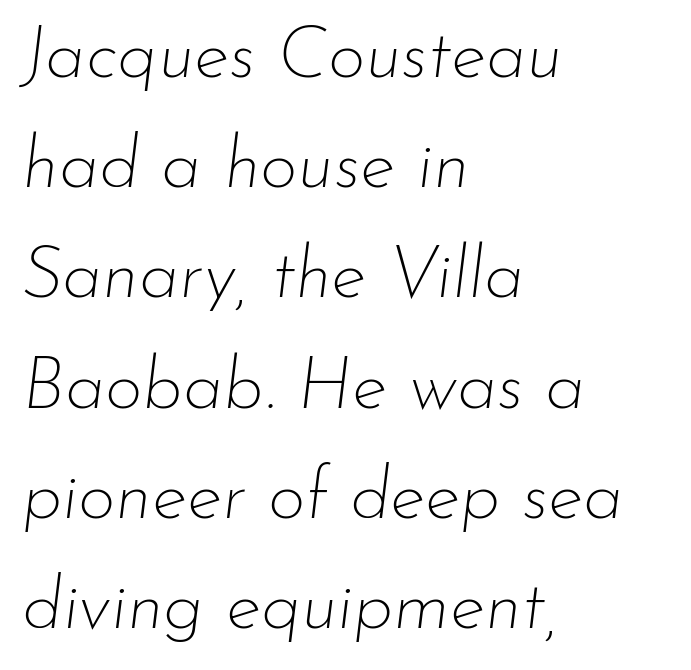
Q: Is the text bold? A: No.
Q: Is the text italic (slanted)? A: Yes, it leans right by about 7 degrees.
Q: Is the text underlined? A: No.
Q: How is the paragraph aligned? A: Left-aligned.
Q: Is the spacing between letters normal or unusually wide? A: Normal.
Q: Is the spacing between lines tight, normal or loose? A: Normal.
Q: Width (condensed, normal, or wide)? A: Normal.
Q: Stroke contrast? A: Low.
Q: x-height? A: Small.
Q: Monospaced? A: No.
